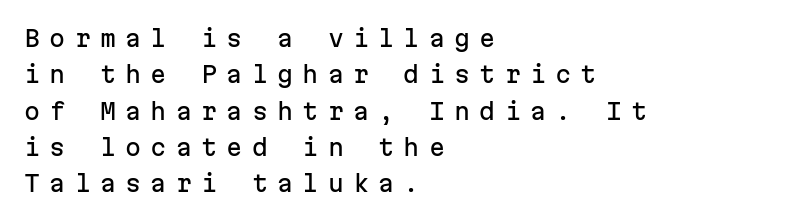
Q: Is the text italic (slanted)? A: No, it is upright.
Q: Is the text underlined? A: No.
Q: How is the paragraph aligned? A: Left-aligned.
Q: Is the spacing between letters normal or unusually wide? A: Unusually wide.
Q: Is the spacing between lines tight, normal or loose? A: Normal.
